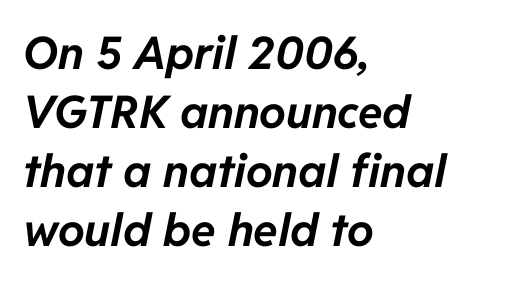
The image shows 45 px bold type, italic (leaning right); set left-aligned, normal line spacing (1.31x), normal letter spacing, not underlined; low stroke contrast and a medium x-height.
